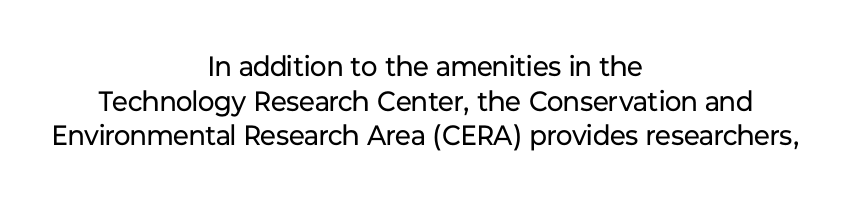
{"serif": "no", "italic": "no", "bold": "no", "weight": "regular", "width": "normal", "stroke_contrast": "low", "x_height": "medium", "monospaced": "no", "underline": "no", "align": "center", "line_spacing_ratio": 1.24, "letter_spacing": "normal", "letter_spacing_em": 0.0, "glyph_px": 28}
